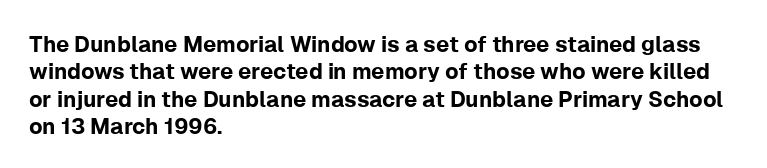
{"italic": "no", "underline": "no", "align": "left", "line_spacing": "normal", "line_spacing_ratio": 1.25, "letter_spacing": "normal", "letter_spacing_em": 0.0, "glyph_px": 22}
